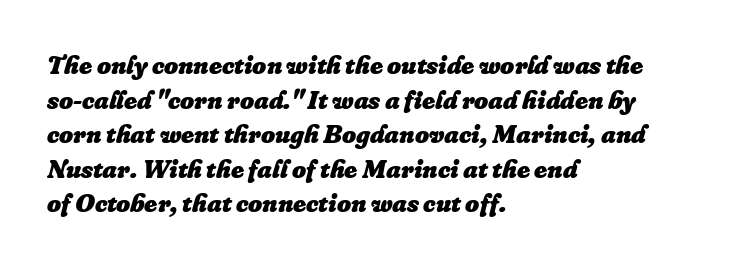
The image shows 27 px bold type, italic (leaning right); set left-aligned, normal line spacing (1.28x), normal letter spacing, not underlined.
